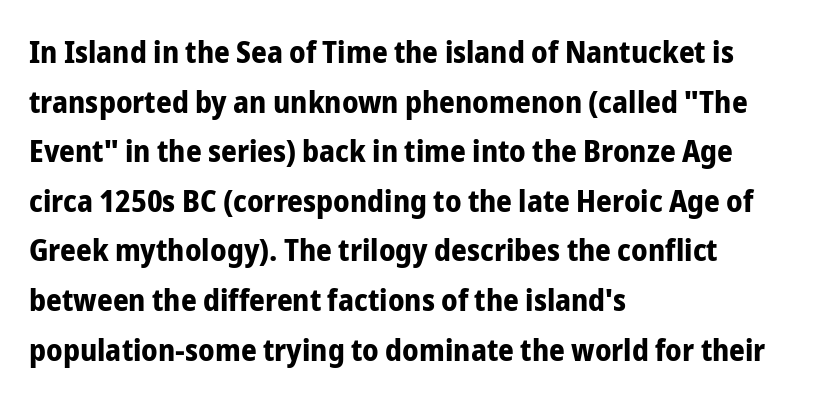
Q: Is the text bold? A: Yes.
Q: Is the text italic (slanted)? A: No, it is upright.
Q: Is the typeface a serif or a sans-serif typeface? A: Sans-serif.
Q: Is the text underlined? A: No.
Q: How is the paragraph aligned? A: Left-aligned.
Q: Is the spacing between letters normal or unusually wide? A: Normal.
Q: Is the spacing between lines tight, normal or loose? A: Normal.
Q: Width (condensed, normal, or wide)? A: Condensed.
Q: Stroke contrast? A: Low.
Q: x-height? A: Medium.
Q: Monospaced? A: No.
